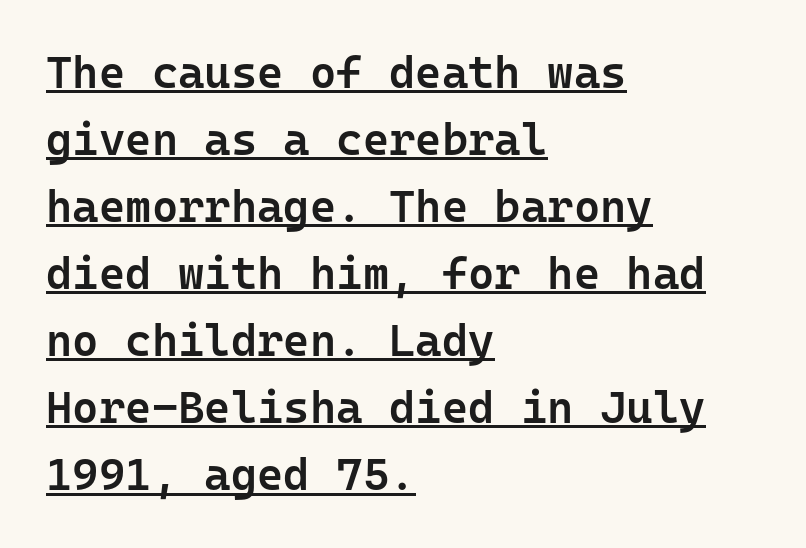
Upright lettering throughout. The compositor pushed each line to the left boundary. Letter spacing: default. Every character here occupies the same horizontal width, giving the sample a typewriter-like rhythm.
